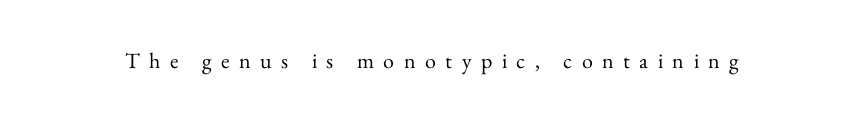
Tracking here is generous; glyphs stand well apart from one another. No chunkiness to these letters — they're not bold. Letters rest on an invisible, unmarked baseline. Characters remain perfectly vertical along every line.
